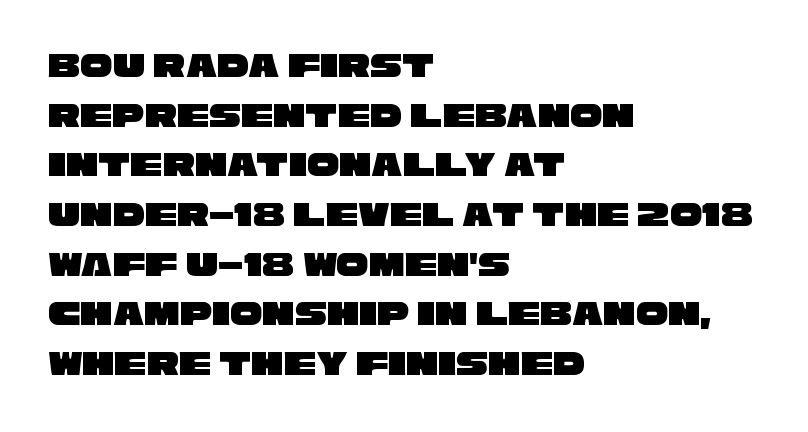
The image shows 36 px wide sans-serif type; set left-aligned, normal line spacing (1.38x), normal letter spacing, not underlined; low stroke contrast and a large x-height.
